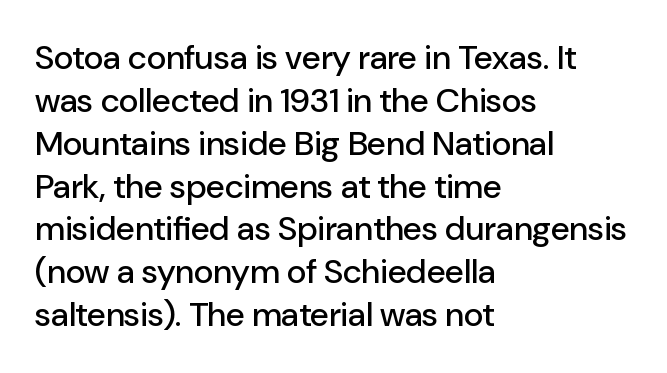
{"serif": "no", "italic": "no", "width": "normal", "stroke_contrast": "low", "x_height": "medium", "monospaced": "no", "underline": "no", "align": "left", "line_spacing": "normal", "line_spacing_ratio": 1.26, "letter_spacing": "normal", "letter_spacing_em": 0.0, "glyph_px": 34}
